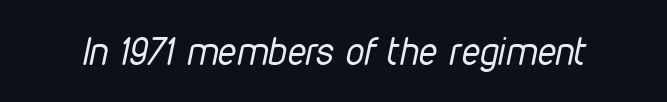
Heaviness? Minimal to ordinary, like unemphasized prose. Decoration check: the copy has no underline. The rendering uses natural spacing where letterforms have individual widths. The gaps between neighbouring characters are ordinary and unremarkable. It's the slanting kind of type.
